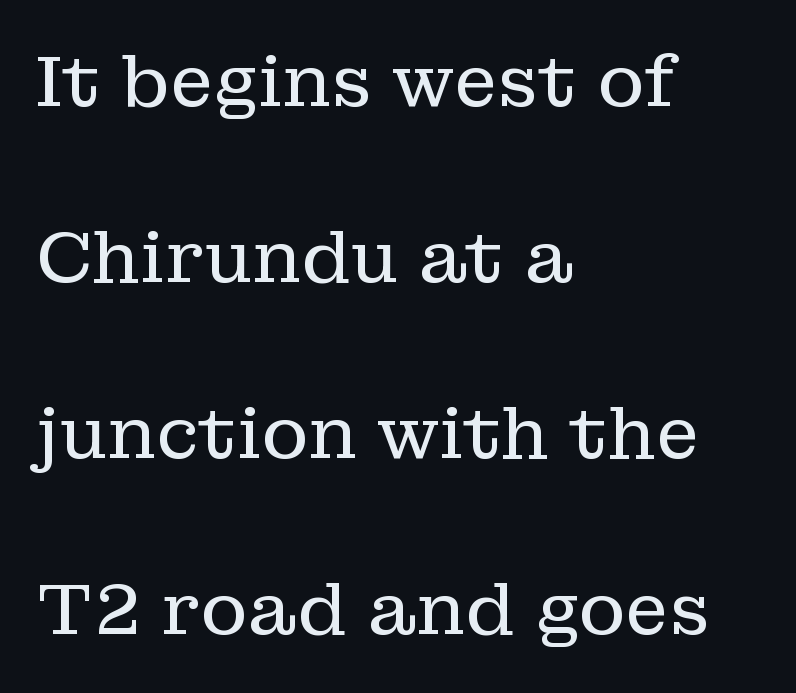
The image shows 71 px regular-weight serif type, upright; set left-aligned, loose line spacing (2.48x), normal letter spacing, not underlined; low stroke contrast and a medium x-height.
